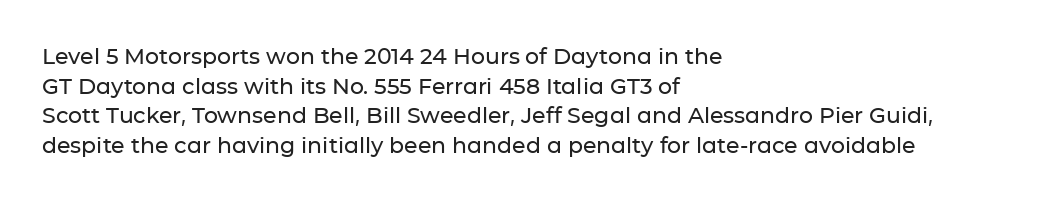
The passage shown stacks its lines at a standard gap. Look at the tracking — it's just the regular setting, nothing added. A typesetter would mark this as roman, not italic. Underlining? Definitely not there. One-word summary of the alignment: left.
